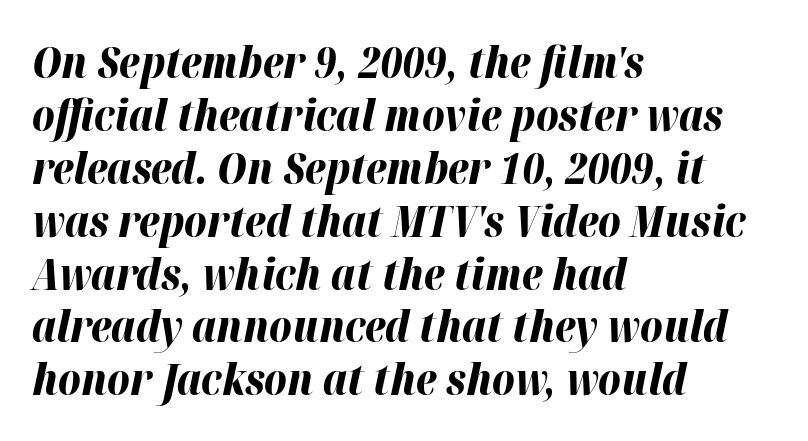
Designer's note — italics engaged. Think of a printed novel: that variable character pitch is what you see here. Glyph-to-glyph distance matches everyday printed text. The compositor pushed each line to the left boundary. Plain, unruled lines of type. On the weight axis this lands at bold, roughly 700.
